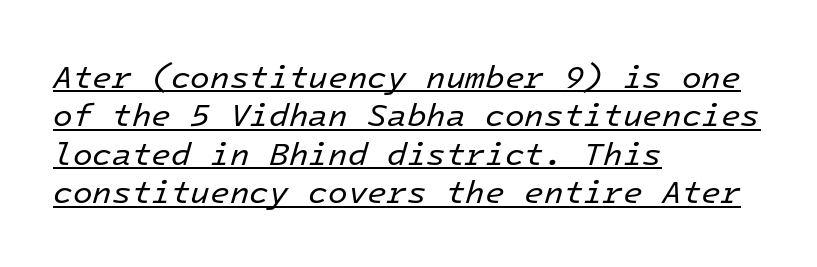
{"italic": "yes", "lean": "right", "slant_degrees": 16, "bold": "no", "weight": "regular", "width": "normal", "stroke_contrast": "low", "x_height": "medium", "monospaced": "yes", "underline": "yes", "align": "left", "line_spacing_ratio": 1.2, "letter_spacing": "normal", "letter_spacing_em": 0.0, "glyph_px": 32}
